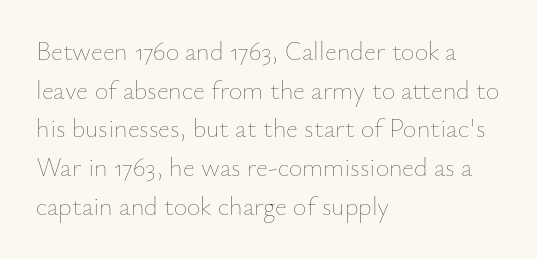
Q: Is the text bold? A: No.
Q: Is the text italic (slanted)? A: No, it is upright.
Q: Is the text underlined? A: No.
Q: How is the paragraph aligned? A: Left-aligned.
Q: Is the spacing between letters normal or unusually wide? A: Normal.
Q: Is the spacing between lines tight, normal or loose? A: Normal.
